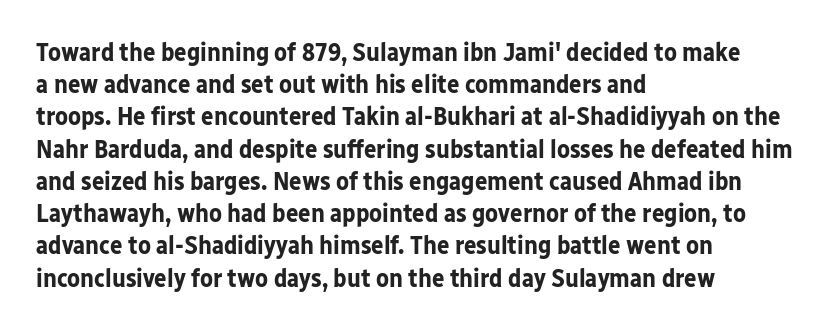
Q: Is the text bold? A: Yes.
Q: Is the text italic (slanted)? A: No, it is upright.
Q: Is the text underlined? A: No.
Q: How is the paragraph aligned? A: Left-aligned.
Q: Is the spacing between letters normal or unusually wide? A: Normal.
